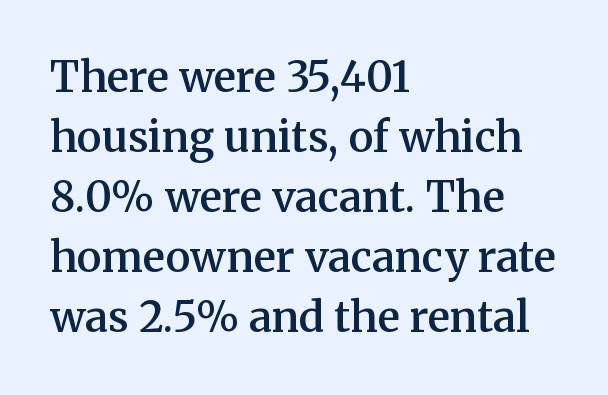
The image shows 42 px semibold serif type, upright; set left-aligned, normal line spacing (1.43x), normal letter spacing, not underlined; medium stroke contrast and a medium x-height.
